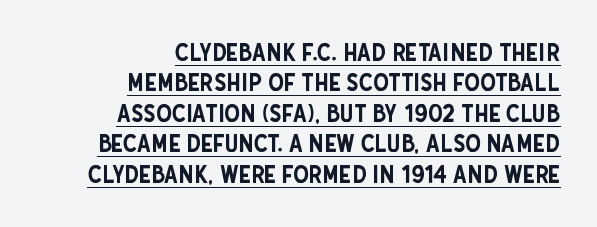
The image shows 25 px text type, upright; set right-aligned, line spacing 1.22x, normal letter spacing, underlined.
